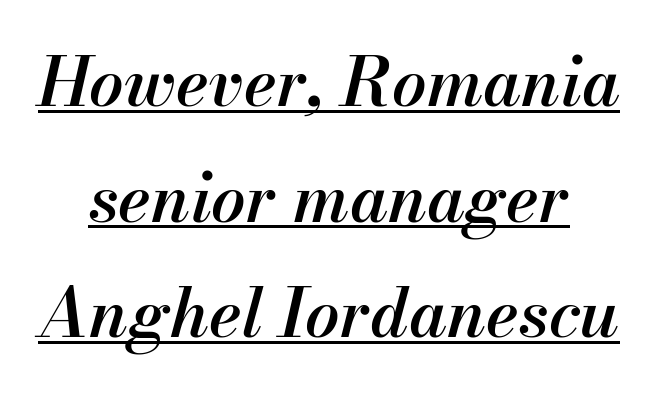
The image shows 68 px semibold type, italic (leaning right); set normal line spacing (1.7x), normal letter spacing, underlined; medium stroke contrast and a small x-height.
